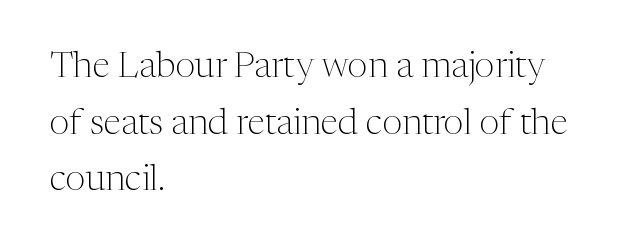
Q: Is the text bold? A: No.
Q: Is the text italic (slanted)? A: No, it is upright.
Q: Is the typeface a serif or a sans-serif typeface? A: Serif.
Q: Is the text underlined? A: No.
Q: How is the paragraph aligned? A: Left-aligned.
Q: Is the spacing between letters normal or unusually wide? A: Normal.
Q: Is the spacing between lines tight, normal or loose? A: Normal.
Q: Width (condensed, normal, or wide)? A: Normal.
Q: Stroke contrast? A: Medium.
Q: x-height? A: Medium.
Q: Monospaced? A: No.
